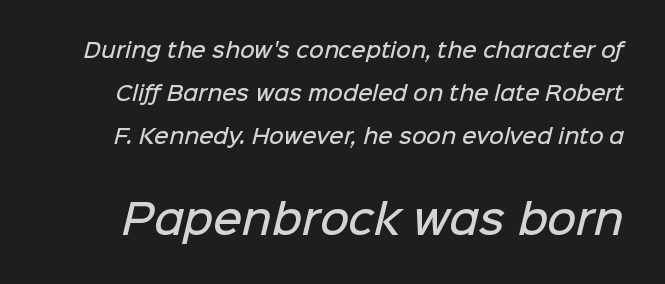
Only glyphs here, with clear space below each row. The font family rendered here belongs to the sans-serif group. The block of text is sparse from top to bottom, with ample space between rows. Stems and bowls a touch heavier than normal — semibold. Think of a printed novel: that variable character pitch is what you see here.
